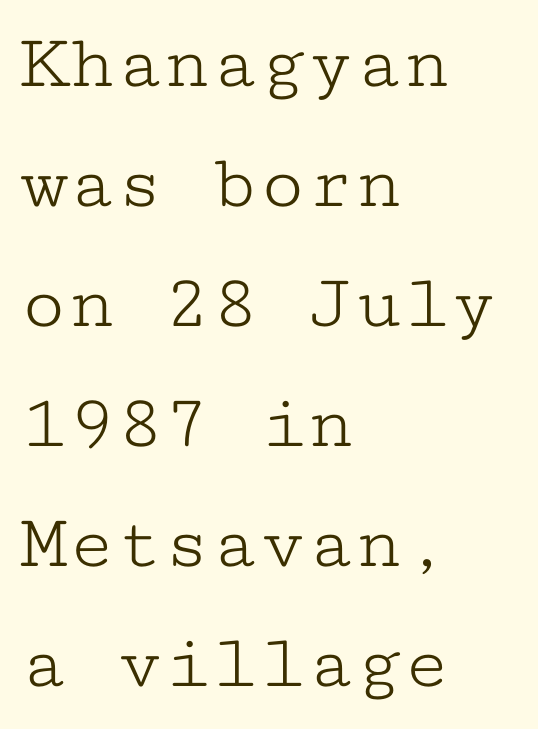
{"serif": "yes", "italic": "no", "bold": "no", "weight": "light", "width": "wide", "stroke_contrast": "low", "x_height": "medium", "monospaced": "yes", "underline": "no", "align": "left", "line_spacing": "normal", "line_spacing_ratio": 1.52, "letter_spacing": "normal", "letter_spacing_em": 0.0, "glyph_px": 79}
